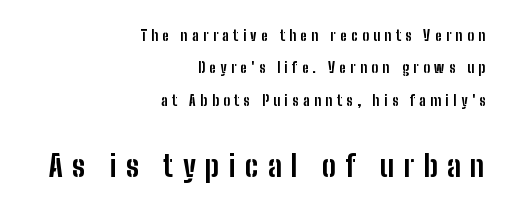
Q: Is the text bold? A: Yes.
Q: Is the text italic (slanted)? A: No, it is upright.
Q: Is the typeface a serif or a sans-serif typeface? A: Sans-serif.
Q: Is the text underlined? A: No.
Q: How is the paragraph aligned? A: Right-aligned.
Q: Is the spacing between letters normal or unusually wide? A: Unusually wide.
Q: Is the spacing between lines tight, normal or loose? A: Loose.
Q: Which block of text is set in a larger size, the first (top) or the second (bottom)? A: The second (bottom) one.
Q: Width (condensed, normal, or wide)? A: Condensed.
Q: Stroke contrast? A: Low.
Q: x-height? A: Medium.
Q: Monospaced? A: No.
